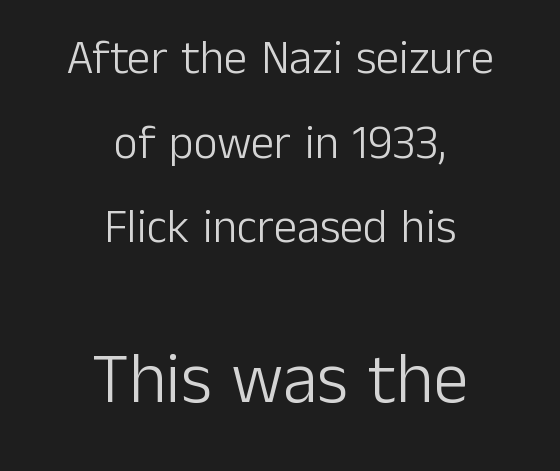
{"serif": "no", "italic": "no", "bold": "no", "weight": "light", "width": "normal", "stroke_contrast": "low", "x_height": "medium", "monospaced": "no", "underline": "no", "align": "center", "line_spacing_ratio": 1.8, "letter_spacing": "normal", "letter_spacing_em": 0.0, "larger_block": "second", "size_ratio": 1.51, "glyph_px": 71}
